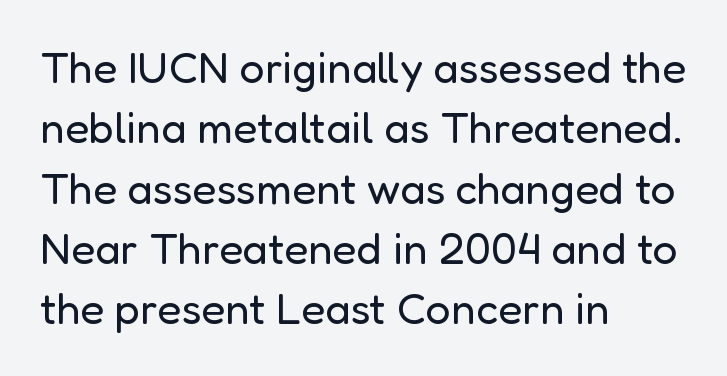
Q: Is the text bold? A: No.
Q: Is the text italic (slanted)? A: No, it is upright.
Q: Is the typeface a serif or a sans-serif typeface? A: Sans-serif.
Q: Is the text underlined? A: No.
Q: How is the paragraph aligned? A: Left-aligned.
Q: Is the spacing between letters normal or unusually wide? A: Normal.
Q: Is the spacing between lines tight, normal or loose? A: Normal.
Q: Width (condensed, normal, or wide)? A: Normal.
Q: Stroke contrast? A: Low.
Q: x-height? A: Medium.
Q: Monospaced? A: No.
